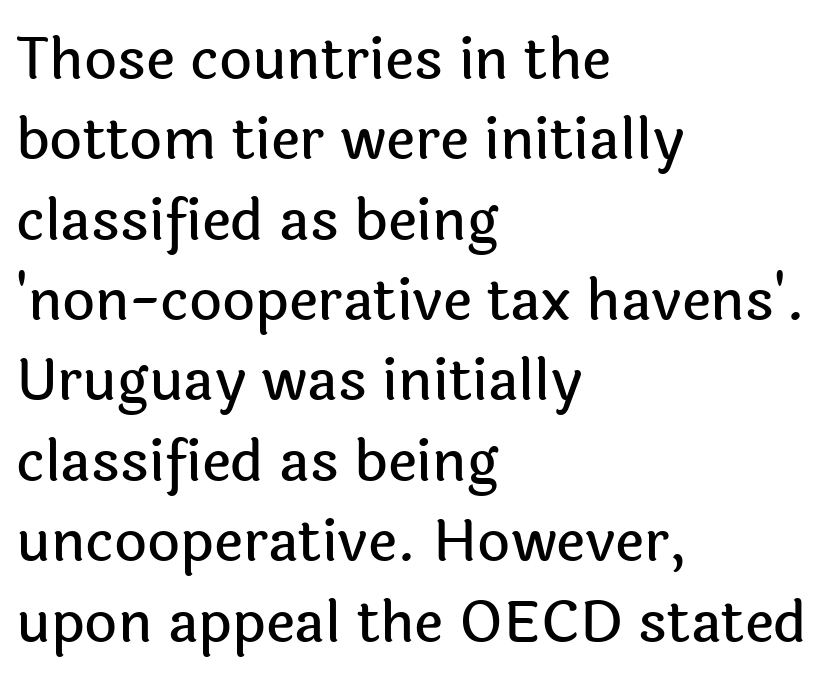
{"serif": "no", "italic": "no", "width": "normal", "x_height": "medium", "monospaced": "no", "underline": "no", "align": "left", "line_spacing": "normal", "line_spacing_ratio": 1.41, "letter_spacing": "normal", "letter_spacing_em": 0.0, "glyph_px": 57}
